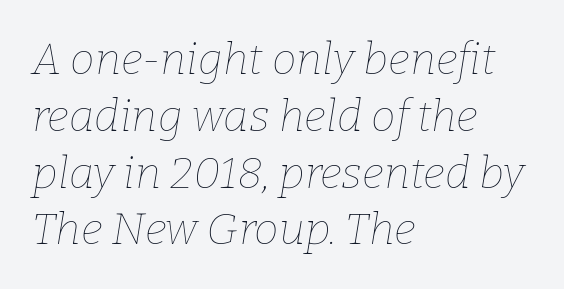
Q: Is the text bold? A: No.
Q: Is the text italic (slanted)? A: Yes, it leans right by about 9 degrees.
Q: Is the text underlined? A: No.
Q: How is the paragraph aligned? A: Left-aligned.
Q: Is the spacing between letters normal or unusually wide? A: Normal.
Q: Is the spacing between lines tight, normal or loose? A: Normal.
Q: Width (condensed, normal, or wide)? A: Normal.
Q: Stroke contrast? A: Low.
Q: x-height? A: Medium.
Q: Monospaced? A: No.
